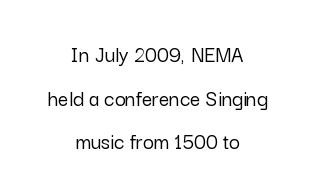
The image shows 23 px text type, upright; set centered, loose line spacing (1.9x), normal letter spacing, not underlined.
